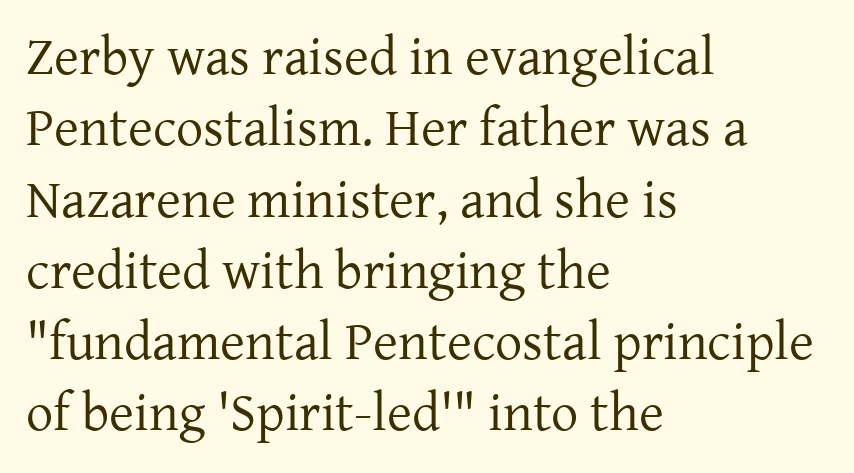
The image shows 54 px regular-weight serif type, upright; set left-aligned, normal line spacing (1.32x), normal letter spacing, not underlined; low stroke contrast and a medium x-height.
